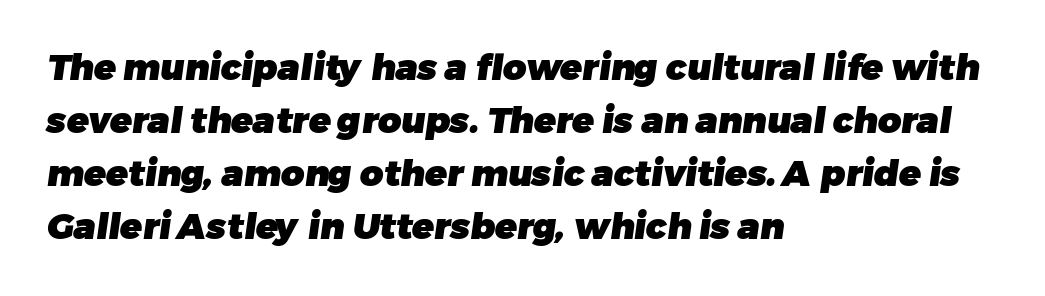
The image shows 36 px heavy sans-serif type; set left-aligned, normal line spacing (1.47x), normal letter spacing, not underlined; low stroke contrast and a medium x-height.
